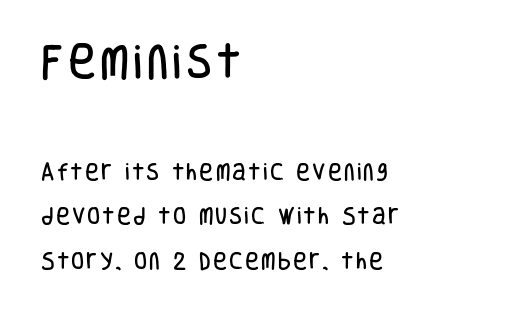
{"serif": "no", "italic": "no", "width": "condensed", "stroke_contrast": "low", "x_height": "large", "monospaced": "no", "underline": "no", "align": "left", "line_spacing": "loose", "line_spacing_ratio": 2.35, "larger_block": "first", "size_ratio": 2.0, "glyph_px": 38}
